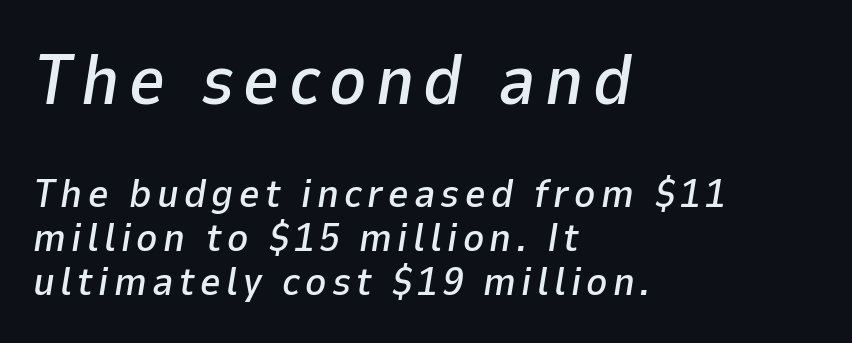
The image shows 70 px text type, italic (leaning right); set left-aligned, tight line spacing (1.1x), not underlined; the first (top) block is 1.75x larger; low stroke contrast and a medium x-height.
